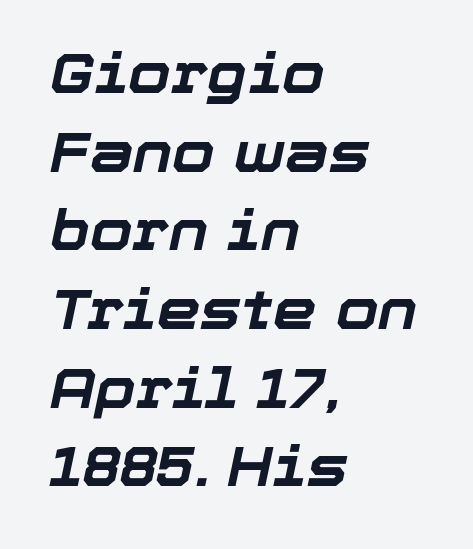
{"italic": "yes", "lean": "right", "slant_degrees": 12, "bold": "yes", "weight": "bold", "width": "normal", "stroke_contrast": "low", "x_height": "medium", "monospaced": "no", "underline": "no", "align": "left", "line_spacing": "normal", "line_spacing_ratio": 1.43, "letter_spacing": "normal", "letter_spacing_em": 0.0, "glyph_px": 55}
